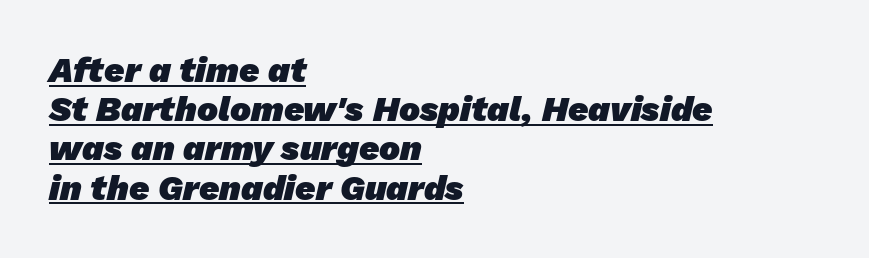
The image shows 35 px heavy sans-serif type; set left-aligned, tight line spacing (1.12x), normal letter spacing, underlined; low stroke contrast and a medium x-height.
